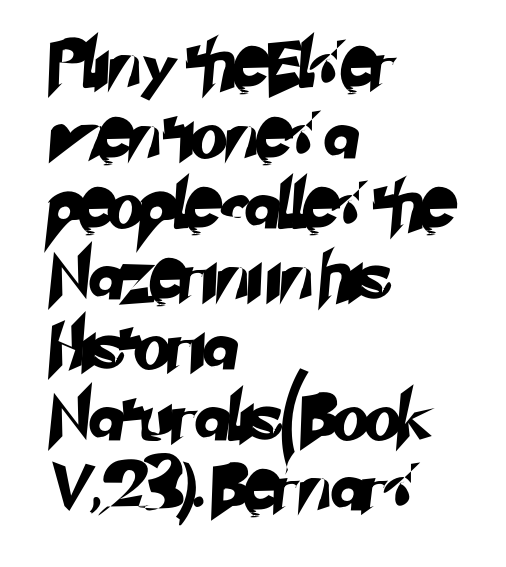
{"serif": "no", "width": "normal", "stroke_contrast": "low", "x_height": "small", "monospaced": "no", "underline": "no", "align": "left", "line_spacing": "normal", "line_spacing_ratio": 1.47, "letter_spacing": "normal", "letter_spacing_em": 0.0, "glyph_px": 48}
